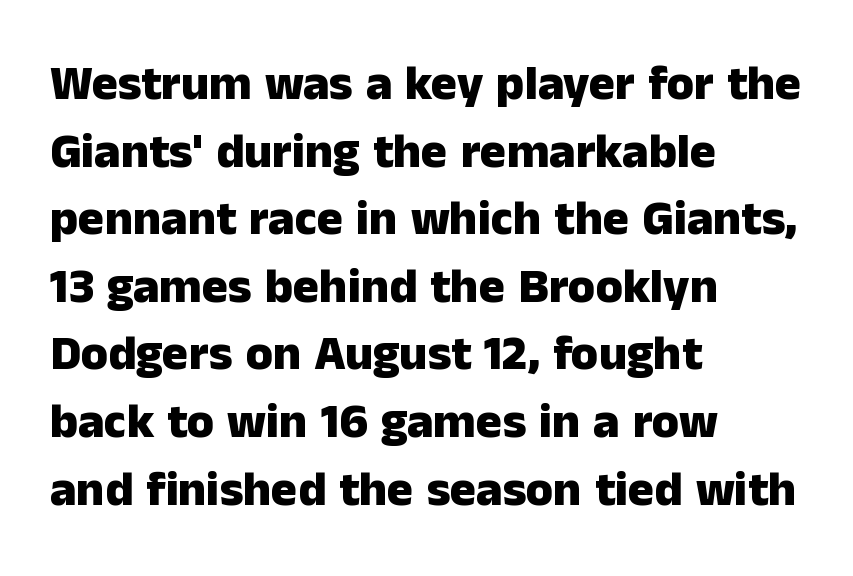
The image shows 49 px heavy sans-serif type, upright; set left-aligned, normal line spacing (1.38x), normal letter spacing, not underlined; low stroke contrast and a medium x-height.
